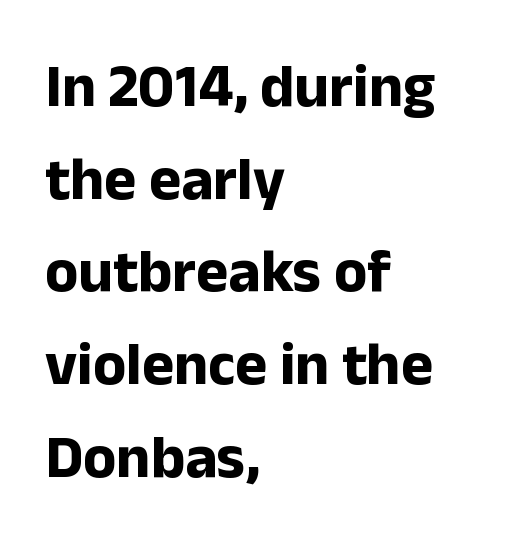
{"serif": "no", "italic": "no", "bold": "yes", "weight": "bold", "width": "normal", "stroke_contrast": "low", "x_height": "medium", "monospaced": "no", "underline": "no", "align": "left", "line_spacing": "normal", "line_spacing_ratio": 1.52, "letter_spacing": "normal", "letter_spacing_em": 0.0, "glyph_px": 61}
